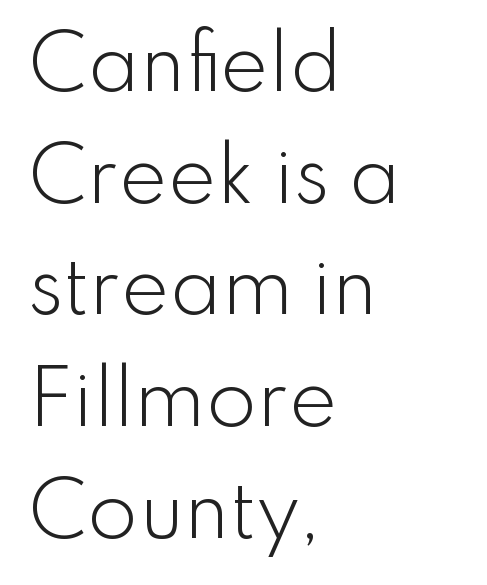
These lines are composed in type without serifs. Ordinary non-slanted type is in use. Default kerning and tracking; the words read as compact shapes. Each row of text sits above clean, open space.
